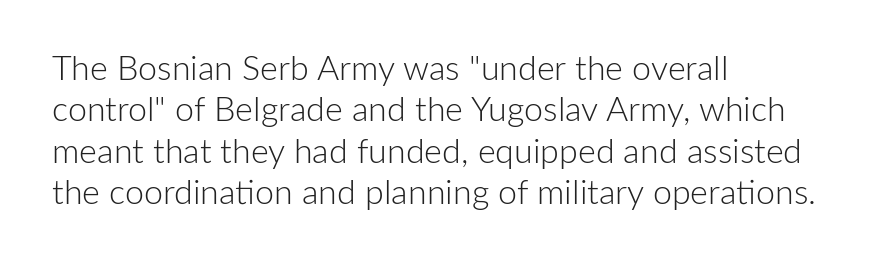
The image shows 34 px light sans-serif type, upright; set left-aligned, line spacing 1.22x, normal letter spacing, not underlined; low stroke contrast and a medium x-height.
